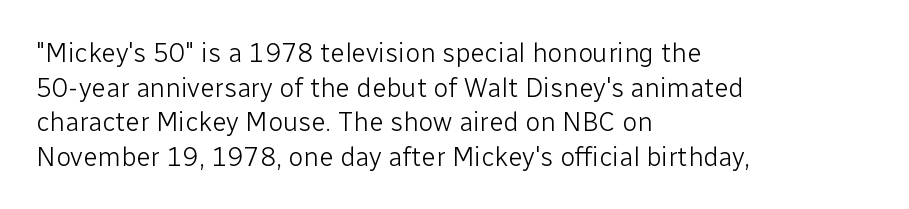
{"italic": "no", "bold": "no", "underline": "no", "align": "left", "line_spacing": "normal", "line_spacing_ratio": 1.28, "letter_spacing": "normal", "letter_spacing_em": 0.0, "glyph_px": 27}
